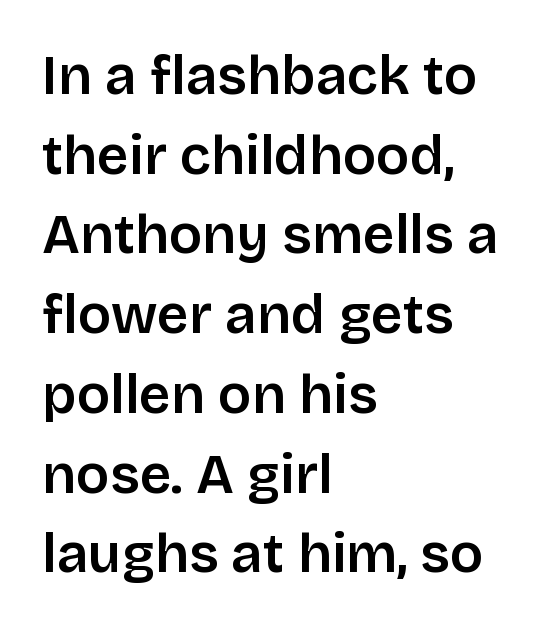
The image shows 55 px semibold sans-serif type, upright; set left-aligned, normal line spacing (1.45x), normal letter spacing, not underlined; low stroke contrast and a large x-height.
